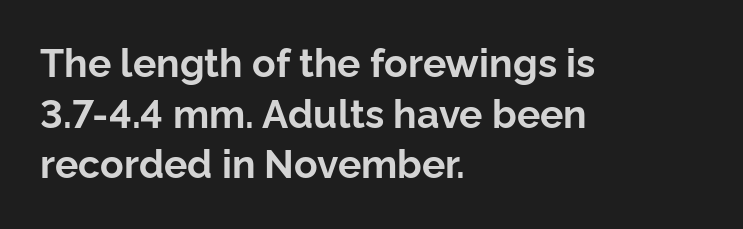
{"serif": "no", "italic": "no", "bold": "yes", "weight": "bold", "width": "normal", "stroke_contrast": "low", "x_height": "medium", "monospaced": "no", "underline": "no", "align": "left", "line_spacing": "normal", "line_spacing_ratio": 1.3, "letter_spacing": "normal", "letter_spacing_em": 0.0, "glyph_px": 39}
